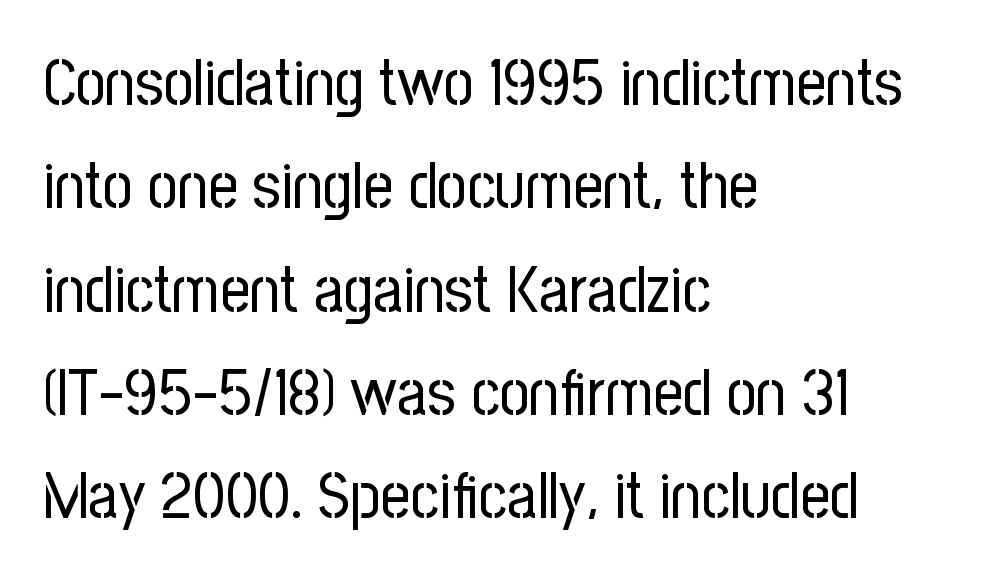
The image shows 65 px regular-weight, condensed sans-serif type, upright; set left-aligned, normal line spacing (1.59x), normal letter spacing, not underlined; low stroke contrast and a medium x-height.
